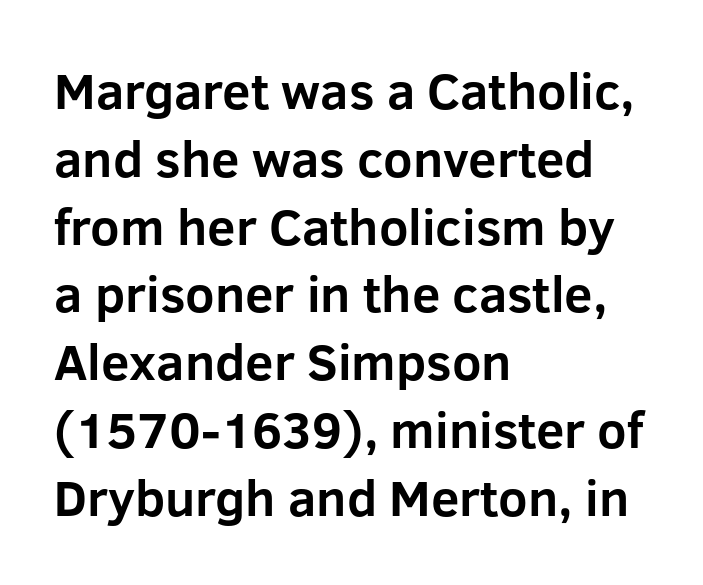
Varying glyph widths throughout — classic text-font behaviour. Typographic density is high because the face is bold. Compared with a centered layout, this one pins lines to the left instead. Notice how the stems are strictly vertical — no italics here.
